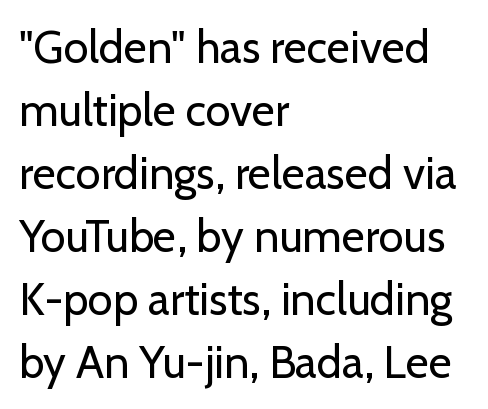
The image shows 45 px regular-weight sans-serif type, upright; set left-aligned, normal line spacing (1.4x), normal letter spacing, not underlined; low stroke contrast and a medium x-height.
